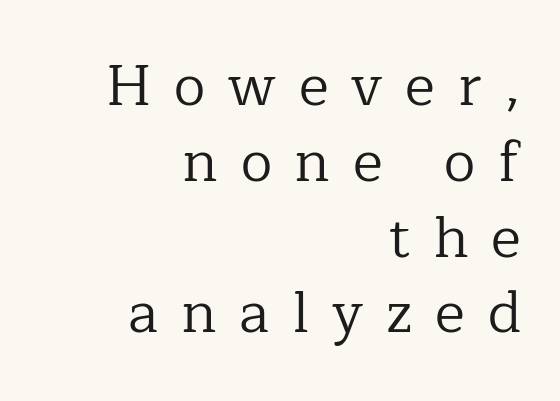
Q: Is the text bold? A: No.
Q: Is the text italic (slanted)? A: No, it is upright.
Q: Is the typeface a serif or a sans-serif typeface? A: Serif.
Q: Is the text underlined? A: No.
Q: How is the paragraph aligned? A: Right-aligned.
Q: Is the spacing between letters normal or unusually wide? A: Unusually wide.
Q: Is the spacing between lines tight, normal or loose? A: Normal.
Q: Width (condensed, normal, or wide)? A: Normal.
Q: Stroke contrast? A: Low.
Q: x-height? A: Medium.
Q: Monospaced? A: No.
